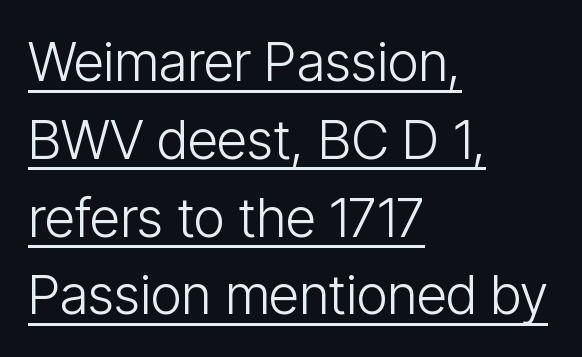
{"serif": "no", "italic": "no", "bold": "no", "weight": "light", "width": "condensed", "stroke_contrast": "low", "x_height": "medium", "monospaced": "no", "underline": "yes", "align": "left", "line_spacing": "normal", "line_spacing_ratio": 1.44, "letter_spacing": "normal", "letter_spacing_em": 0.0, "glyph_px": 54}
